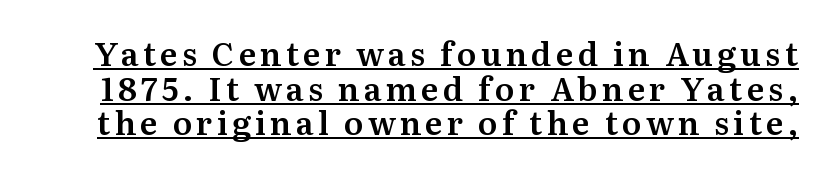
The image shows 32 px serif type, upright; set tight line spacing (1.08x), underlined; medium stroke contrast and a medium x-height.
